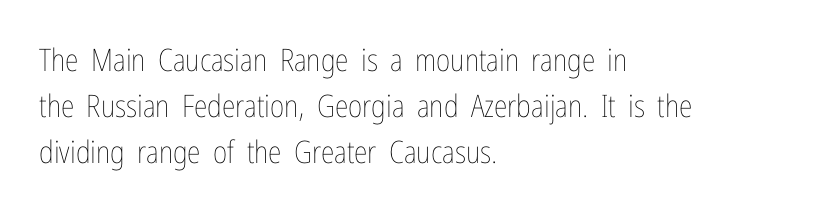
Q: Is the text bold? A: No.
Q: Is the text italic (slanted)? A: No, it is upright.
Q: Is the text underlined? A: No.
Q: How is the paragraph aligned? A: Left-aligned.
Q: Is the spacing between letters normal or unusually wide? A: Normal.
Q: Is the spacing between lines tight, normal or loose? A: Normal.
Q: Width (condensed, normal, or wide)? A: Condensed.
Q: Stroke contrast? A: Low.
Q: x-height? A: Medium.
Q: Monospaced? A: No.
